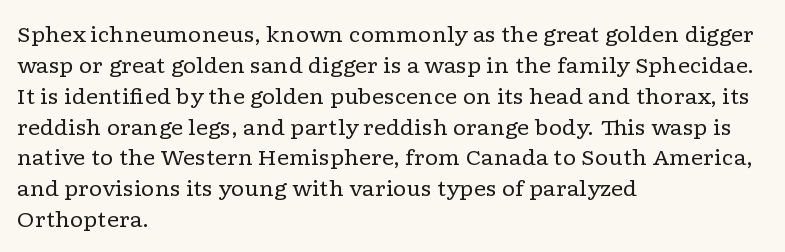
{"italic": "no", "bold": "no", "underline": "no", "align": "left", "line_spacing": "normal", "line_spacing_ratio": 1.47, "letter_spacing": "normal", "letter_spacing_em": 0.0, "glyph_px": 21}
